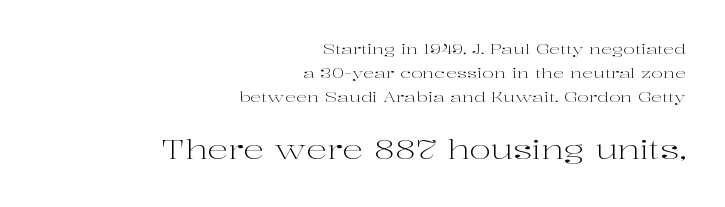
Ascenders rise straight up at ninety degrees. Nobody touched the tracking dial on this one. The lines sit at an ordinary, default distance from one another. Short and long lines alike share a common ending point at right. Reading top to bottom, the characters get bigger at the block break. On a weight scale, this lands at 450 or below.
